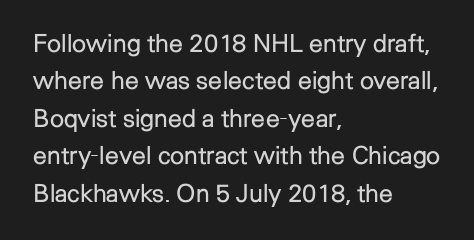
The image shows 25 px text type, upright; set left-aligned, normal line spacing (1.5x), normal letter spacing, not underlined.
